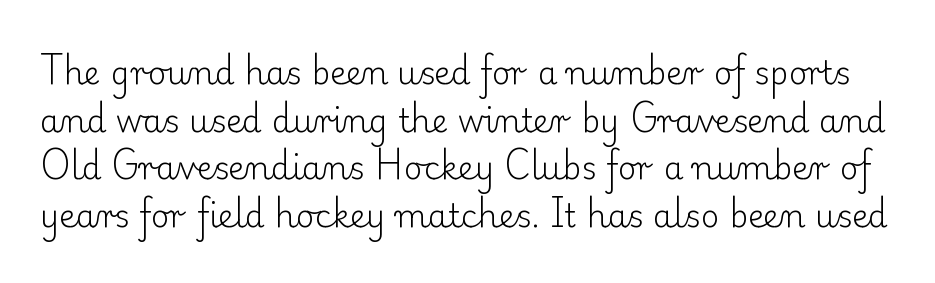
Caption: standard tracking, unaltered. Every character sits straight up, as roman type does. These lines sit exactly where default settings would place them. On a weight scale, this lands at 450 or below.
